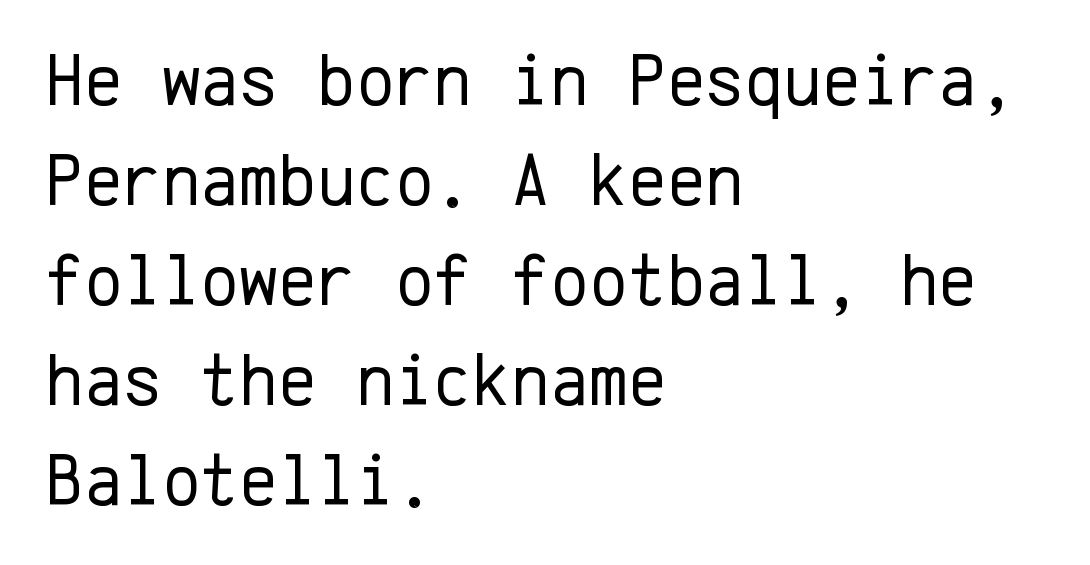
What stands out about the letter spacing? Nothing — it is the standard amount. The typeface has the unassuming heft of standard copy or less. Spacing verdict: monospaced, one width for all characters. The characters display no serif detailing; their extremities are plain. Alignment: flush left. Upright lettering throughout.
